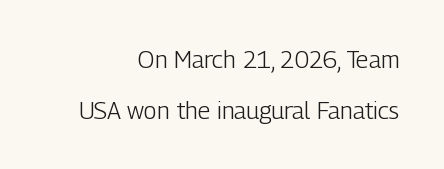
The image shows 24 px text type, upright; set right-aligned, loose line spacing (2.11x), normal letter spacing, not underlined.
